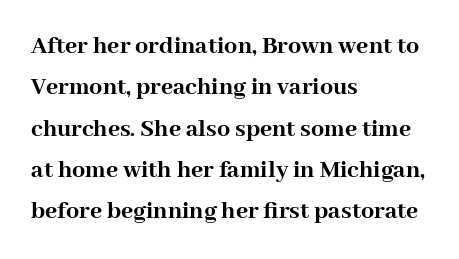
Descenders are the only things crossing below the line. Honestly, the row spacing looks completely unremarkable. The font is running at its bold setting. Inter-character spacing is left at the font's built-in metrics. Vertical strokes here are truly vertical.
